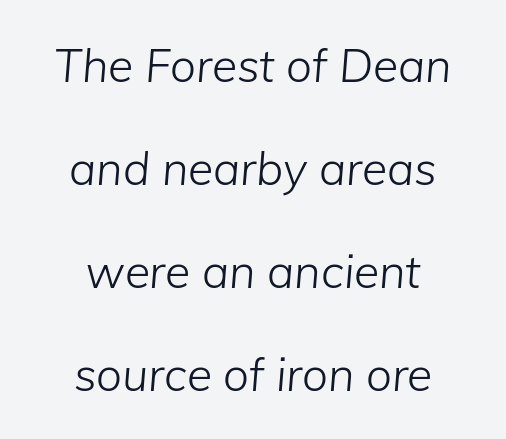
Stroke thickness stays within the range of a standard reading face or lighter. Tracking here is standard; glyphs follow each other at the usual distance. Do the characters align in a grid? No, the font is proportional. Glance below the letters and you will spot only blank space. This sample uses an oblique cut, with every glyph tilted off the vertical.
